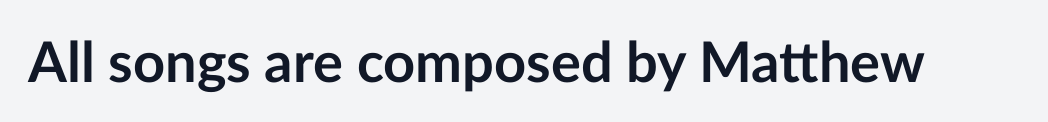
Q: Is the text bold? A: Yes.
Q: Is the text italic (slanted)? A: No, it is upright.
Q: Is the typeface a serif or a sans-serif typeface? A: Sans-serif.
Q: Is the text underlined? A: No.
Q: Is the spacing between letters normal or unusually wide? A: Normal.
Q: Width (condensed, normal, or wide)? A: Normal.
Q: Stroke contrast? A: Low.
Q: x-height? A: Medium.
Q: Monospaced? A: No.
